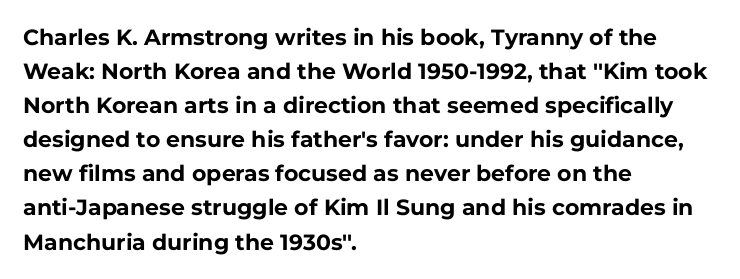
The image shows 22 px bold type, upright; set left-aligned, normal line spacing (1.55x), normal letter spacing, not underlined.
